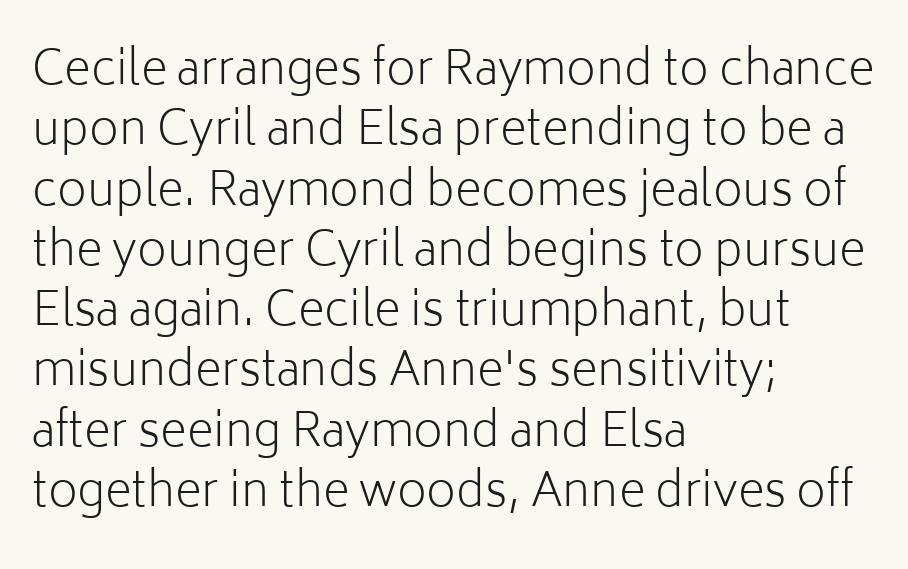
{"serif": "no", "italic": "no", "bold": "no", "weight": "light", "width": "normal", "stroke_contrast": "low", "x_height": "medium", "monospaced": "no", "underline": "no", "align": "left", "line_spacing": "normal", "line_spacing_ratio": 1.31, "letter_spacing": "normal", "letter_spacing_em": 0.0, "glyph_px": 46}
